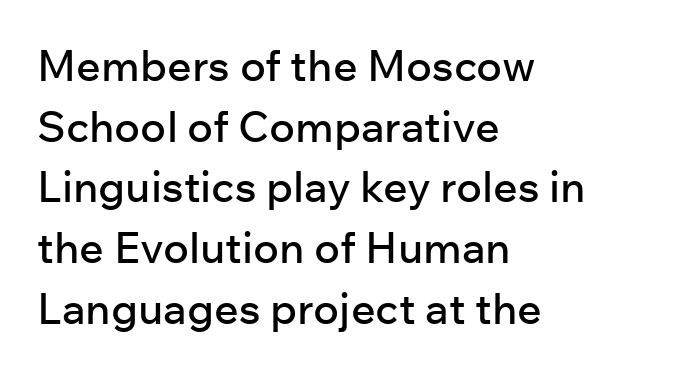
Q: Is the text italic (slanted)? A: No, it is upright.
Q: Is the typeface a serif or a sans-serif typeface? A: Sans-serif.
Q: Is the text underlined? A: No.
Q: How is the paragraph aligned? A: Left-aligned.
Q: Is the spacing between letters normal or unusually wide? A: Normal.
Q: Is the spacing between lines tight, normal or loose? A: Normal.
Q: Width (condensed, normal, or wide)? A: Normal.
Q: Stroke contrast? A: Low.
Q: x-height? A: Medium.
Q: Monospaced? A: No.
